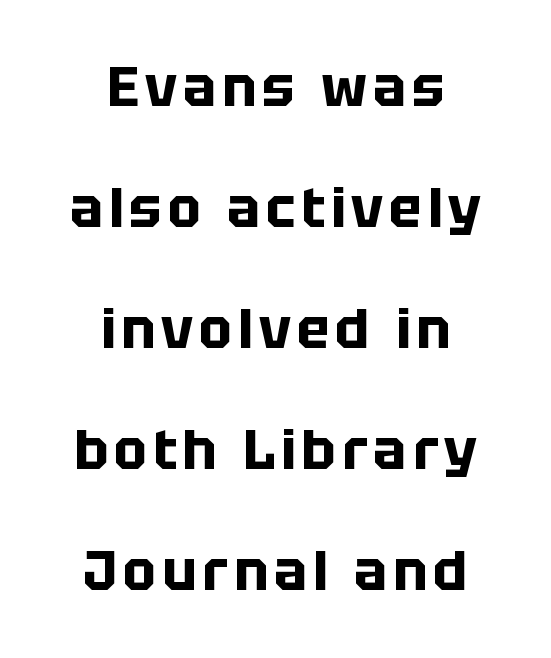
{"serif": "no", "italic": "no", "bold": "yes", "weight": "bold", "width": "normal", "stroke_contrast": "low", "x_height": "large", "monospaced": "no", "underline": "no", "align": "center", "line_spacing": "loose", "line_spacing_ratio": 2.2, "glyph_px": 55}
